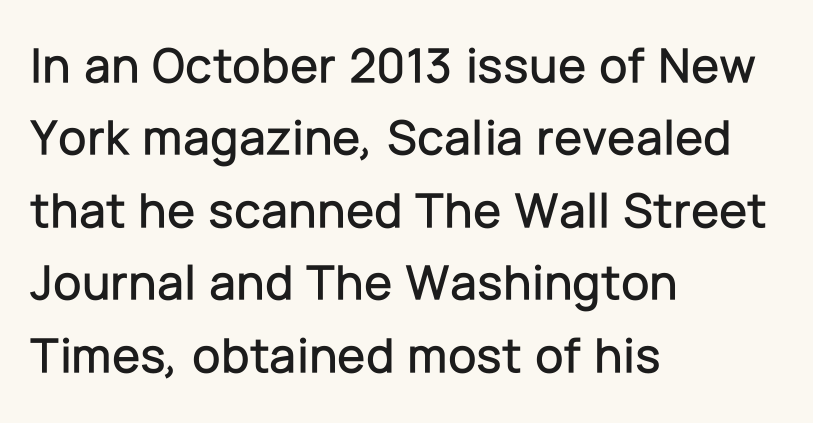
{"serif": "no", "italic": "no", "width": "normal", "stroke_contrast": "low", "x_height": "medium", "monospaced": "no", "underline": "no", "align": "left", "line_spacing": "normal", "line_spacing_ratio": 1.42, "letter_spacing": "normal", "letter_spacing_em": 0.0, "glyph_px": 51}
